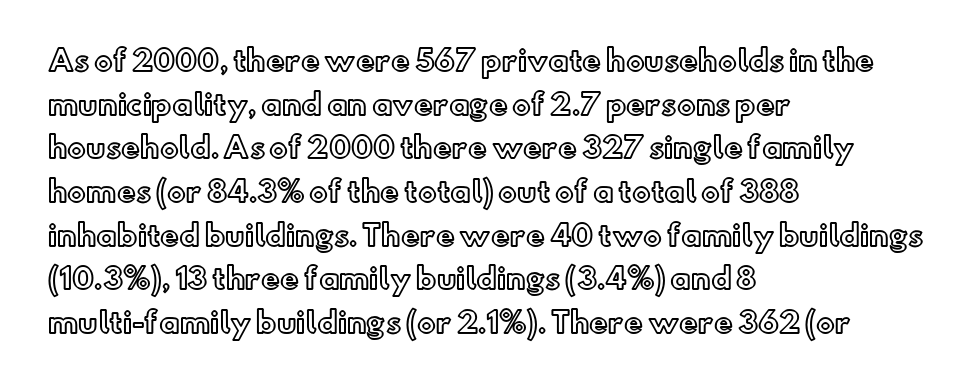
The image shows 28 px text type, upright; set left-aligned, normal line spacing (1.56x), normal letter spacing, not underlined; a small x-height.
